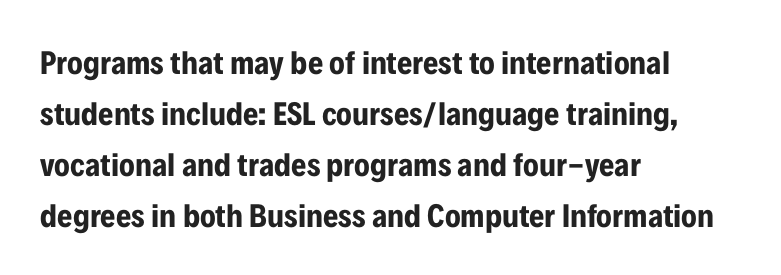
This sample has the flowing, uneven cadence of proportional lettering. Caption: multi-line text, flush left, ragged right. The typesetting leans heavy: a genuine bold. Type style note: lacks serifs. The face used here is rendered with its standard letterfit.
